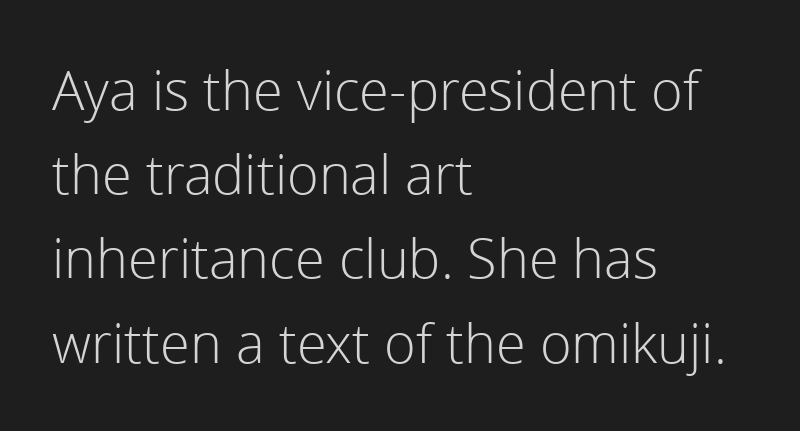
Q: Is the text bold? A: No.
Q: Is the text italic (slanted)? A: No, it is upright.
Q: Is the typeface a serif or a sans-serif typeface? A: Sans-serif.
Q: Is the text underlined? A: No.
Q: How is the paragraph aligned? A: Left-aligned.
Q: Is the spacing between letters normal or unusually wide? A: Normal.
Q: Is the spacing between lines tight, normal or loose? A: Normal.
Q: Width (condensed, normal, or wide)? A: Normal.
Q: x-height? A: Medium.
Q: Monospaced? A: No.
